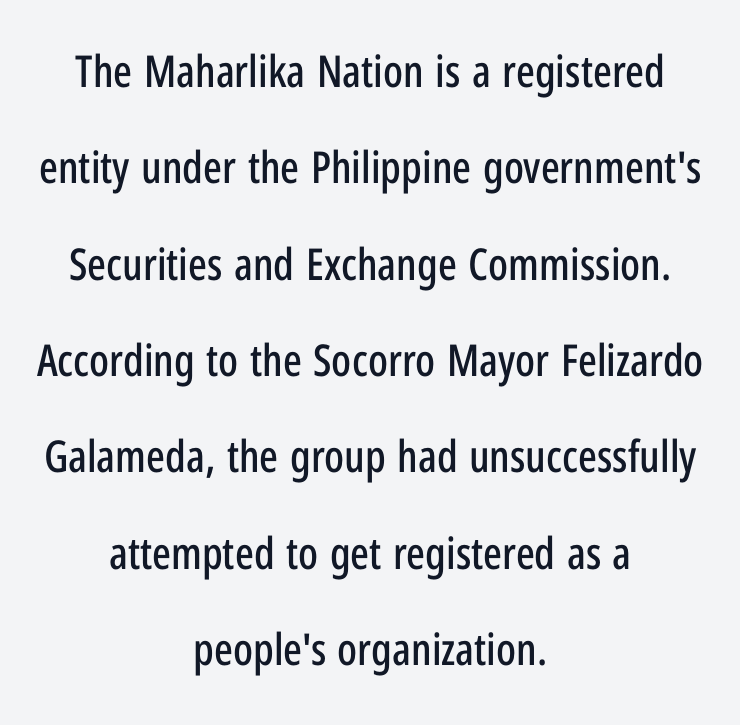
The image shows 44 px condensed sans-serif type, upright; set centered, loose line spacing (2.19x), normal letter spacing, not underlined; low stroke contrast and a medium x-height.
